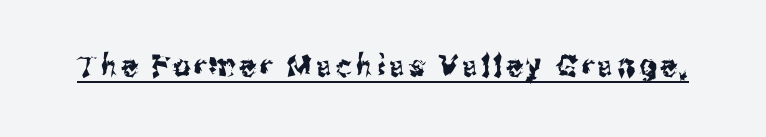
Each letter's strokes conclude bluntly, with no projecting serifs. Underlining? Definitely there. Upright lettering throughout. Looks like regular typesetting: each glyph gets only the width it needs.
